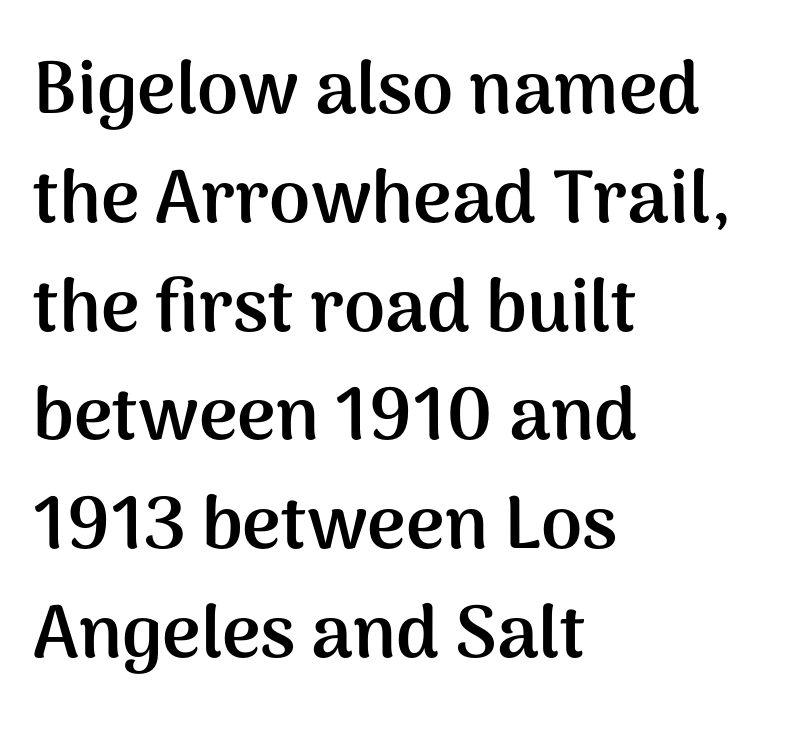
{"serif": "no", "italic": "no", "bold": "yes", "weight": "semibold", "width": "normal", "stroke_contrast": "medium", "x_height": "medium", "monospaced": "no", "underline": "no", "align": "left", "line_spacing": "normal", "line_spacing_ratio": 1.47, "letter_spacing": "normal", "letter_spacing_em": 0.0, "glyph_px": 74}
